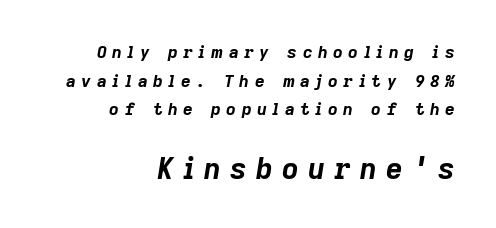
The image shows 29 px bold type, italic (leaning right); set right-aligned, normal line spacing (1.68x), unusually wide letter spacing (+0.32 em), not underlined; the second (bottom) block is 1.71x larger; low stroke contrast and a medium x-height.
